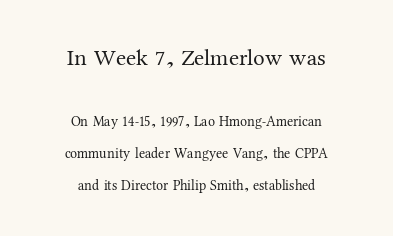
Glyph-to-glyph distance matches everyday printed text. Widely set lines give the paragraph a tall, airy silhouette. Large over small — that's the arrangement of the two blocks here. A centered setting, common on invitations and titles, is used for this passage. Each stroke keeps to a modest, everyday thickness or less.
